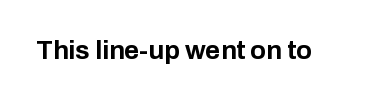
Q: Is the text bold? A: Yes.
Q: Is the text italic (slanted)? A: No, it is upright.
Q: Is the text underlined? A: No.
Q: Is the spacing between letters normal or unusually wide? A: Normal.
